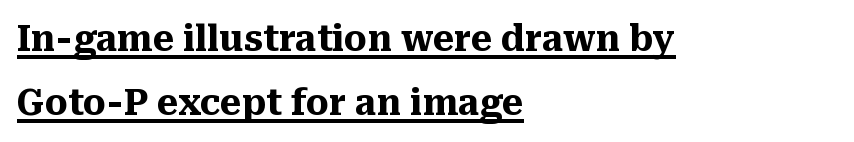
{"serif": "yes", "italic": "no", "bold": "yes", "weight": "heavy", "width": "normal", "stroke_contrast": "medium", "x_height": "medium", "monospaced": "no", "underline": "yes", "align": "left", "line_spacing_ratio": 1.78, "letter_spacing": "normal", "letter_spacing_em": 0.0, "glyph_px": 36}
